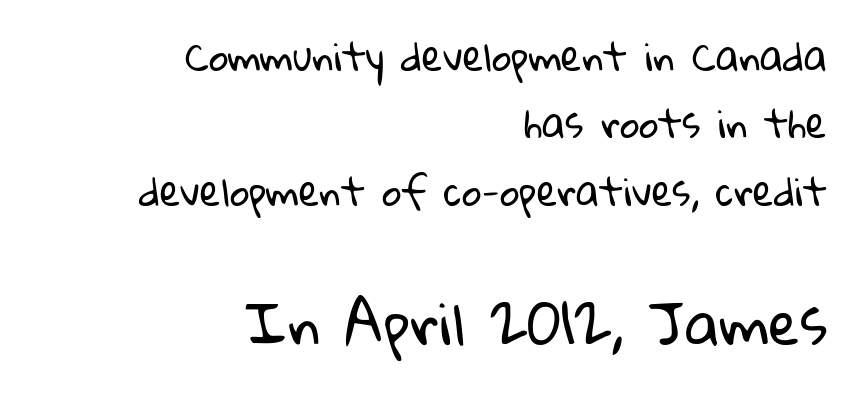
Q: Is the text bold? A: No.
Q: Is the typeface a serif or a sans-serif typeface? A: Sans-serif.
Q: Is the text underlined? A: No.
Q: How is the paragraph aligned? A: Right-aligned.
Q: Is the spacing between letters normal or unusually wide? A: Normal.
Q: Which block of text is set in a larger size, the first (top) or the second (bottom)? A: The second (bottom) one.
Q: Width (condensed, normal, or wide)? A: Normal.
Q: Stroke contrast? A: Low.
Q: x-height? A: Medium.
Q: Monospaced? A: No.
